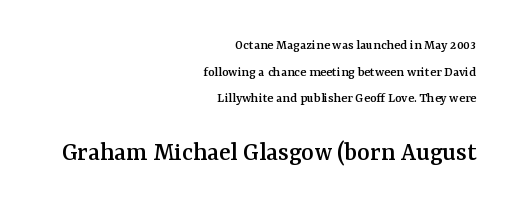
{"italic": "no", "underline": "no", "align": "right", "line_spacing": "loose", "line_spacing_ratio": 1.91, "letter_spacing": "normal", "letter_spacing_em": 0.0, "larger_block": "second", "size_ratio": 1.93, "glyph_px": 27}
